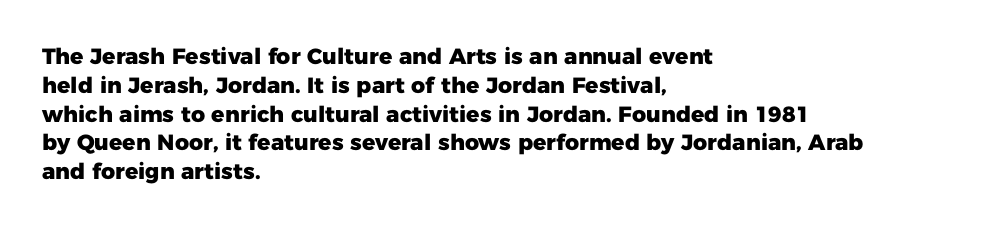
{"italic": "no", "bold": "yes", "underline": "no", "align": "left", "line_spacing": "normal", "line_spacing_ratio": 1.31, "letter_spacing": "normal", "letter_spacing_em": 0.0, "glyph_px": 22}
